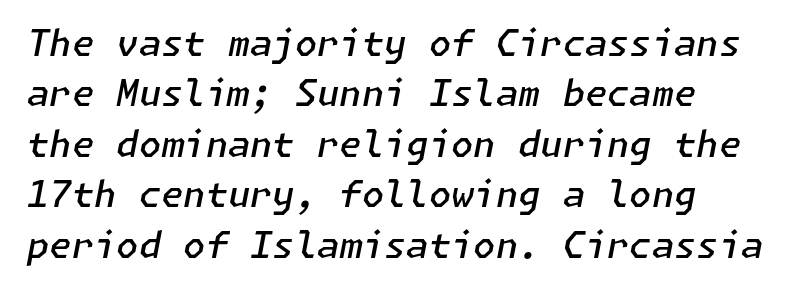
Inter-character spacing is left at the font's built-in metrics. Horizontal alignment here is leftward, the default for most running prose. Tall strokes in this sample are angled rather than plumb. Students, this is semibold: more ink than regular, less than bold.
